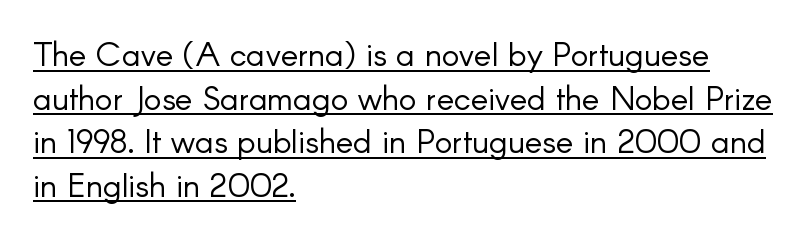
These lines are composed in type without serifs. Looks like someone drew a line under every word here. You could not count columns in this text — the font is proportionally spaced. This is roman type, the default non-slanted kind.
